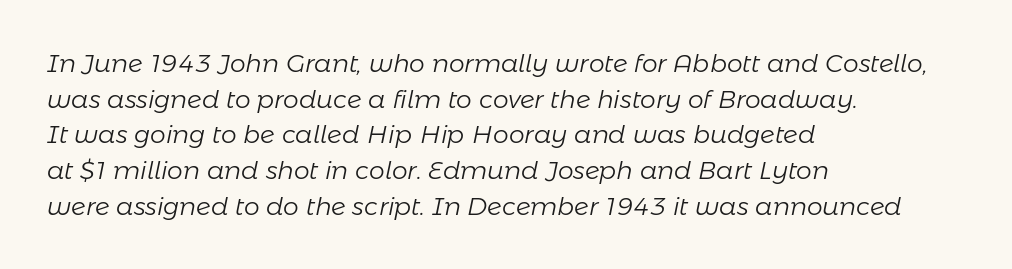
The image shows 25 px text type, italic (leaning right); set left-aligned, normal line spacing (1.43x), normal letter spacing, not underlined.
